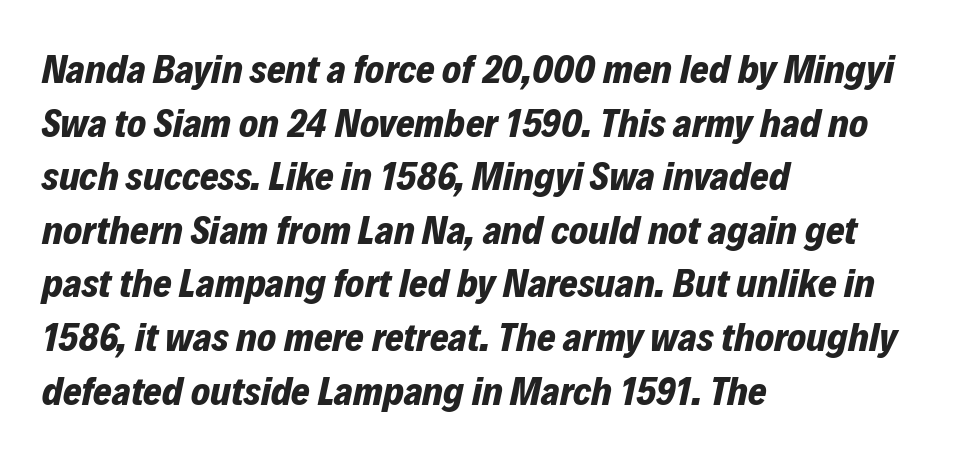
{"italic": "yes", "lean": "right", "slant_degrees": 12, "bold": "yes", "weight": "bold", "width": "normal", "stroke_contrast": "low", "x_height": "medium", "monospaced": "no", "underline": "no", "align": "left", "line_spacing": "normal", "line_spacing_ratio": 1.34, "letter_spacing": "normal", "letter_spacing_em": 0.0, "glyph_px": 40}
